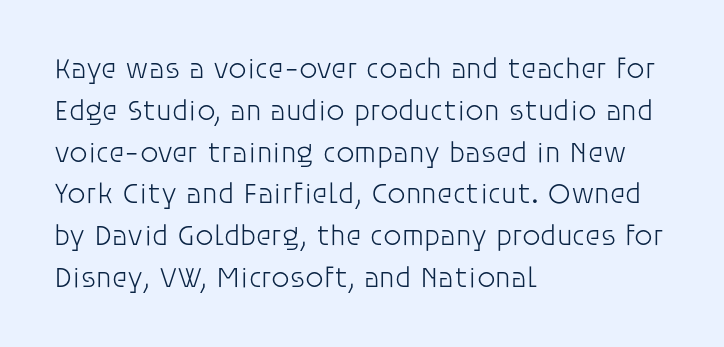
A clean baseline with only descenders dipping below it. Horizontal bands of white between lines are of average thickness. This rendering leaves character spacing at its baseline value. The letterforms sit at book weight or below. In terms of letterform style, serifs are entirely absent.
